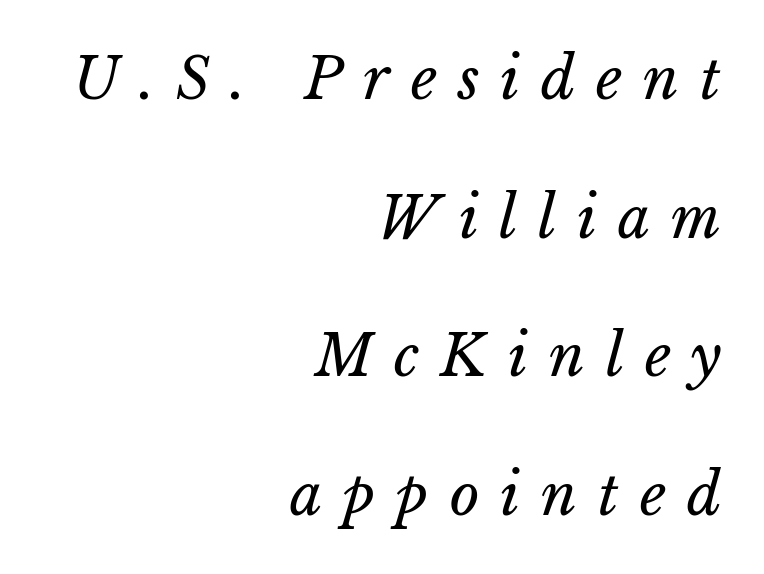
{"italic": "yes", "lean": "right", "slant_degrees": 15, "bold": "no", "weight": "regular", "width": "normal", "stroke_contrast": "low", "x_height": "medium", "monospaced": "no", "underline": "no", "align": "right", "line_spacing": "loose", "line_spacing_ratio": 2.43, "letter_spacing": "wide", "letter_spacing_em": 0.37, "glyph_px": 57}
